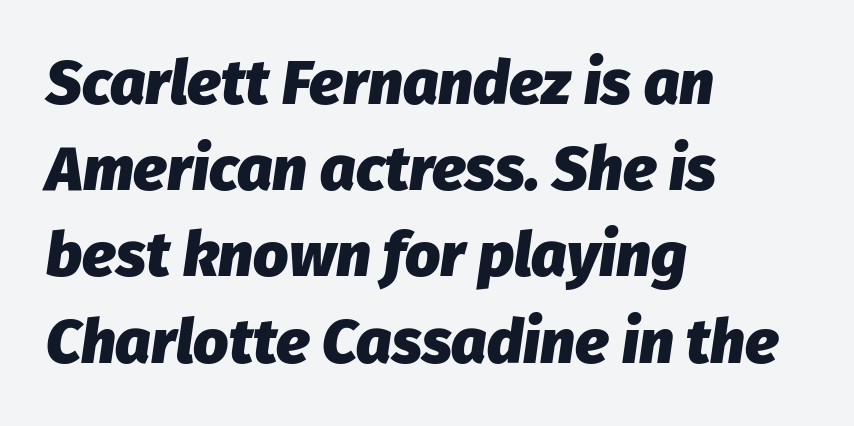
The face used here is proportionally spaced, like ordinary book or web type. A bare baseline throughout the passage. The leading is moderate, giving the passage an even texture. This sample is left-justified, so line endings fall wherever the words run out.
